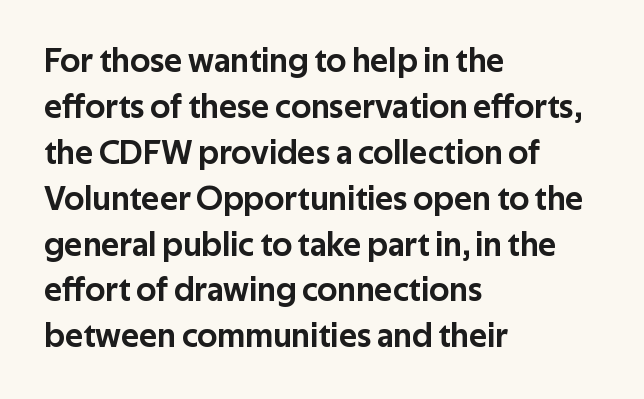
The space between consecutive lines is moderate. What kind of face is this? One without serifs — a sans. Every stem runs plumb, perpendicular to the baseline. Layout note: lines flush left. You could not count columns in this text — the font is proportionally spaced.
